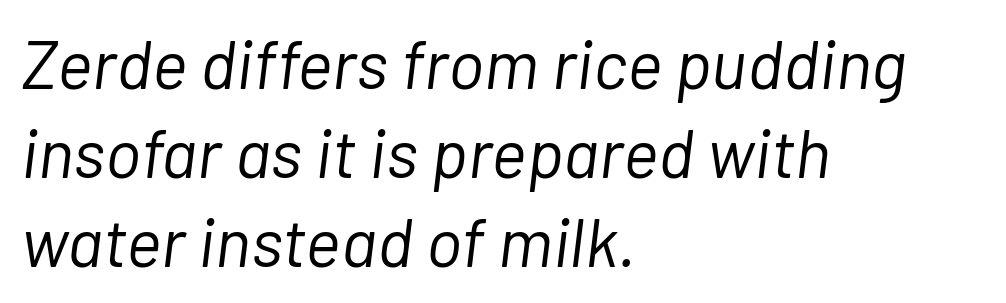
Clear beneath every line of the passage. Horizontally, the lines are justified to the leading edge only. Standard letterfit; no display-style spreading of the glyphs. How would I describe the line gaps? Plain and ordinary. The whole block is typeset with a tilt.
